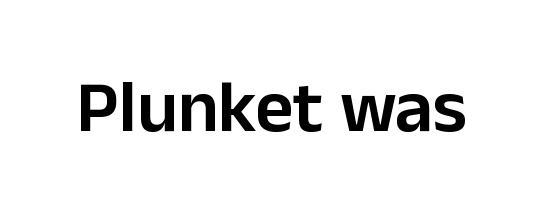
This rendering features lettering with no underline. The typography opts for an upright posture over an oblique one. Honestly, the letter spacing is just normal — you wouldn't notice it. A typesetter would call this proportional, since set widths differ per character. A fair bit of extra ink — the face is semibold, not bold.
